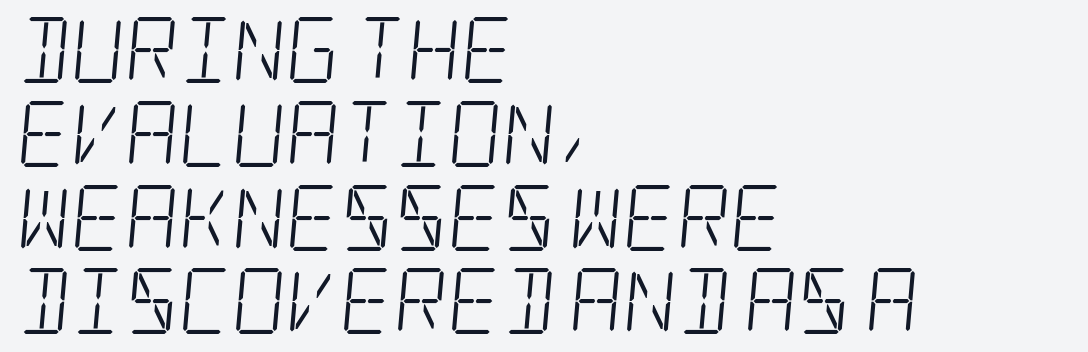
Q: Is the text bold? A: No.
Q: Is the typeface a serif or a sans-serif typeface? A: Serif.
Q: Is the text underlined? A: No.
Q: How is the paragraph aligned? A: Left-aligned.
Q: Is the spacing between letters normal or unusually wide? A: Normal.
Q: Is the spacing between lines tight, normal or loose? A: Normal.
Q: Width (condensed, normal, or wide)? A: Condensed.
Q: Stroke contrast? A: Low.
Q: x-height? A: Large.
